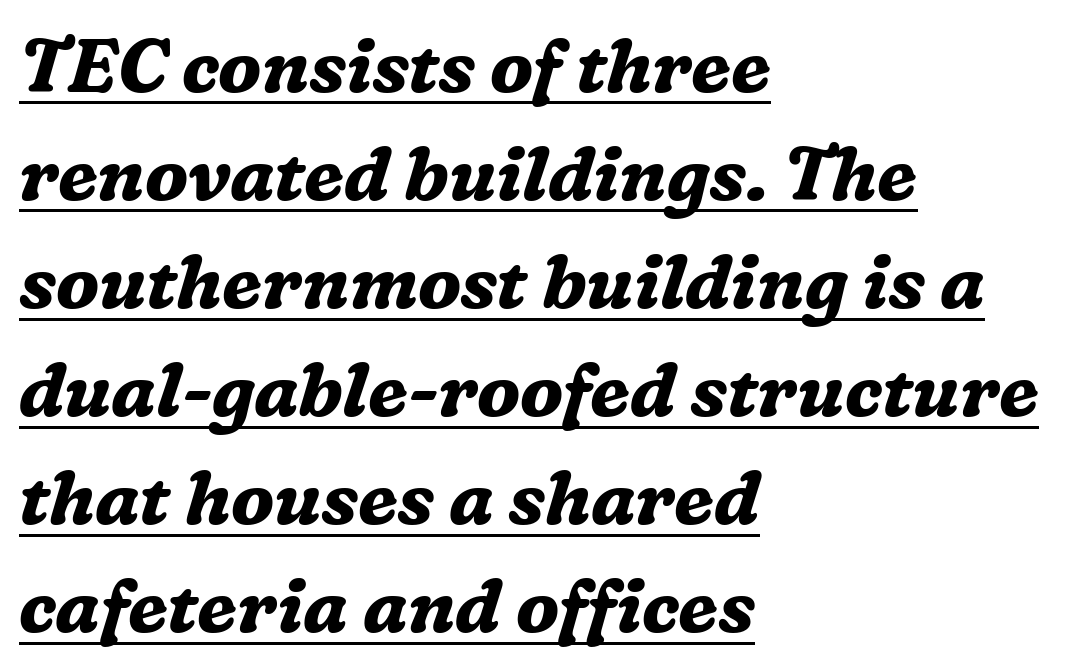
The image shows 74 px bold serif type, italic (leaning right); set left-aligned, normal line spacing (1.46x), normal letter spacing, underlined; medium stroke contrast and a medium x-height.
